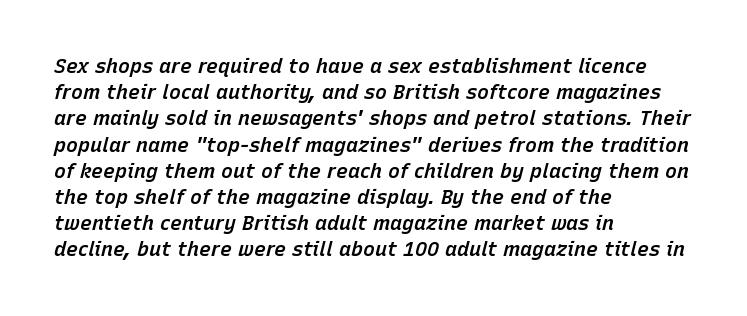
A typesetter would call this zero additional tracking. The strip under each line holds only bare page. One-word summary of the alignment: left. This is oblique type, the kind used for emphasis or titles. These lines sit exactly where default settings would place them.
